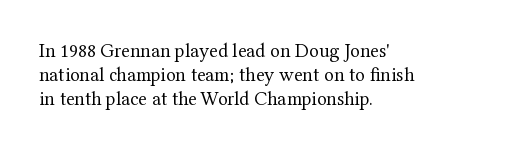
The image shows 20 px text type, upright; set left-aligned, line spacing 1.21x, normal letter spacing, not underlined.
